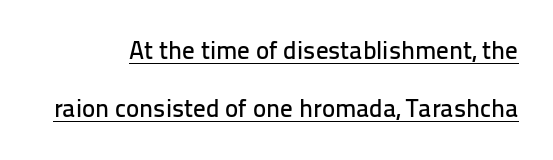
Q: Is the text italic (slanted)? A: No, it is upright.
Q: Is the text underlined? A: Yes.
Q: Is the spacing between letters normal or unusually wide? A: Normal.
Q: Is the spacing between lines tight, normal or loose? A: Loose.
